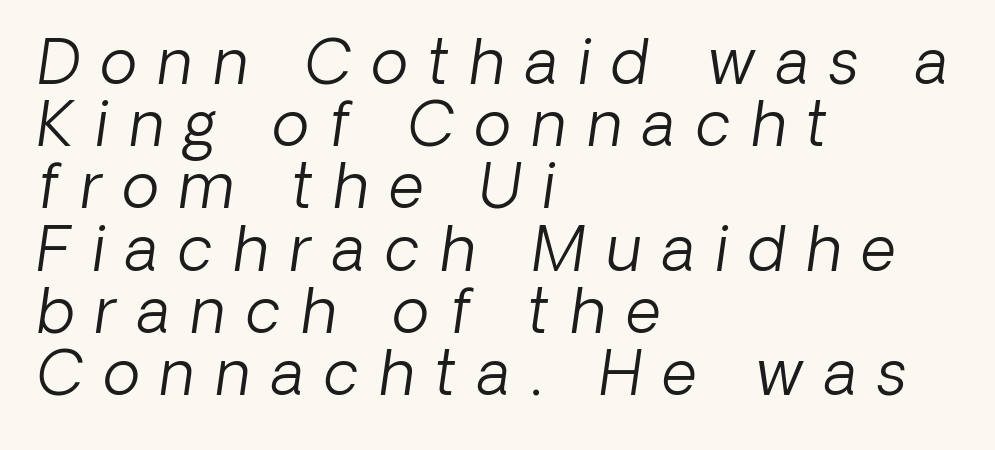
No heavy texture on the line: the type isn't bold. A classic flush-left, rag-right setting is used for this passage. Underline: absent. Font category for this specimen: sans-serif. You could barely slide anything between these rows. This rendering widens character spacing well past its baseline value.
